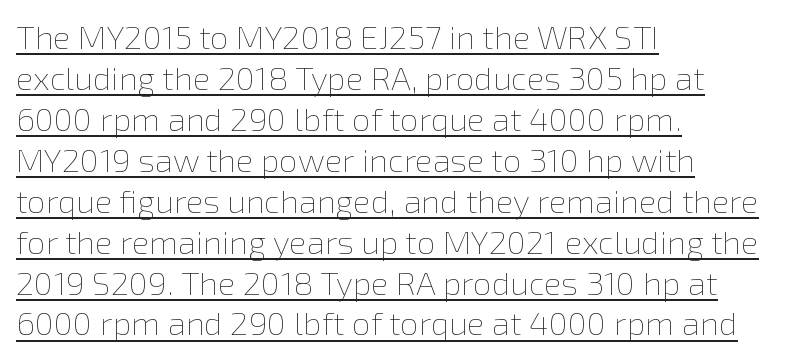
Q: Is the text bold? A: No.
Q: Is the text italic (slanted)? A: No, it is upright.
Q: Is the text underlined? A: Yes.
Q: How is the paragraph aligned? A: Left-aligned.
Q: Is the spacing between letters normal or unusually wide? A: Normal.
Q: Width (condensed, normal, or wide)? A: Normal.
Q: x-height? A: Medium.
Q: Monospaced? A: No.
